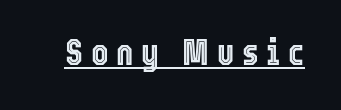
The image shows 37 px condensed type, upright; set unusually wide letter spacing (+0.21 em), underlined; a medium x-height.
